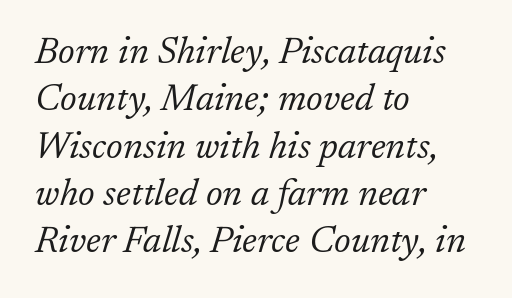
Q: Is the text bold? A: No.
Q: Is the text italic (slanted)? A: Yes, it leans right by about 17 degrees.
Q: Is the typeface a serif or a sans-serif typeface? A: Serif.
Q: Is the text underlined? A: No.
Q: How is the paragraph aligned? A: Left-aligned.
Q: Is the spacing between letters normal or unusually wide? A: Normal.
Q: Is the spacing between lines tight, normal or loose? A: Normal.
Q: Width (condensed, normal, or wide)? A: Normal.
Q: Stroke contrast? A: Low.
Q: x-height? A: Medium.
Q: Monospaced? A: No.
